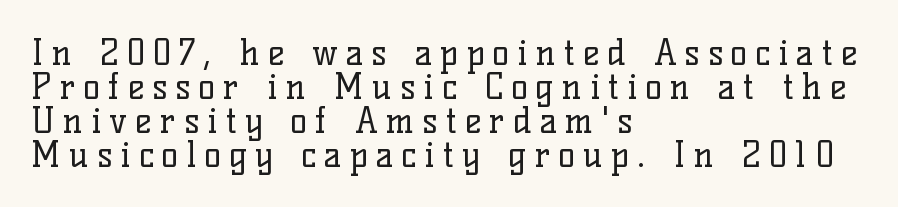
Q: Is the text bold? A: No.
Q: Is the text italic (slanted)? A: No, it is upright.
Q: Is the typeface a serif or a sans-serif typeface? A: Serif.
Q: Is the text underlined? A: No.
Q: How is the paragraph aligned? A: Left-aligned.
Q: Is the spacing between letters normal or unusually wide? A: Unusually wide.
Q: Is the spacing between lines tight, normal or loose? A: Tight.
Q: Width (condensed, normal, or wide)? A: Normal.
Q: Stroke contrast? A: Low.
Q: x-height? A: Medium.
Q: Monospaced? A: No.
